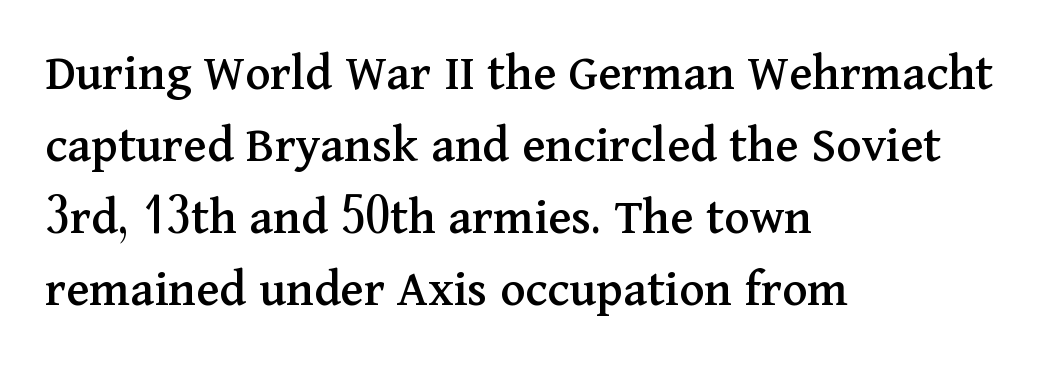
Q: Is the text italic (slanted)? A: No, it is upright.
Q: Is the typeface a serif or a sans-serif typeface? A: Serif.
Q: Is the text underlined? A: No.
Q: How is the paragraph aligned? A: Left-aligned.
Q: Is the spacing between letters normal or unusually wide? A: Normal.
Q: Is the spacing between lines tight, normal or loose? A: Normal.
Q: Width (condensed, normal, or wide)? A: Normal.
Q: Stroke contrast? A: Medium.
Q: x-height? A: Medium.
Q: Monospaced? A: No.
